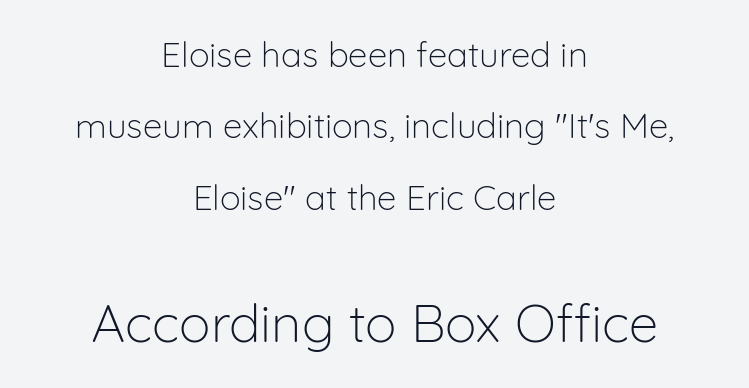
Q: Is the text bold? A: No.
Q: Is the text italic (slanted)? A: No, it is upright.
Q: Is the typeface a serif or a sans-serif typeface? A: Sans-serif.
Q: Is the text underlined? A: No.
Q: How is the paragraph aligned? A: Centered.
Q: Is the spacing between letters normal or unusually wide? A: Normal.
Q: Is the spacing between lines tight, normal or loose? A: Loose.
Q: Which block of text is set in a larger size, the first (top) or the second (bottom)? A: The second (bottom) one.
Q: Width (condensed, normal, or wide)? A: Normal.
Q: Stroke contrast? A: Low.
Q: x-height? A: Medium.
Q: Monospaced? A: No.
